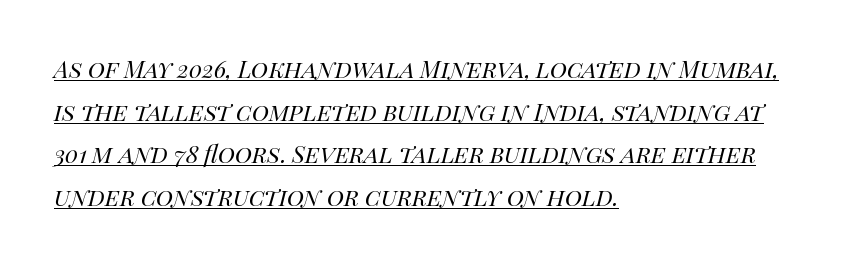
Q: Is the text bold? A: No.
Q: Is the text italic (slanted)? A: Yes, it leans right by about 14 degrees.
Q: Is the text underlined? A: Yes.
Q: How is the paragraph aligned? A: Left-aligned.
Q: Is the spacing between letters normal or unusually wide? A: Normal.
Q: Is the spacing between lines tight, normal or loose? A: Normal.
Q: Width (condensed, normal, or wide)? A: Normal.
Q: Stroke contrast? A: High.
Q: x-height? A: Large.
Q: Monospaced? A: No.
